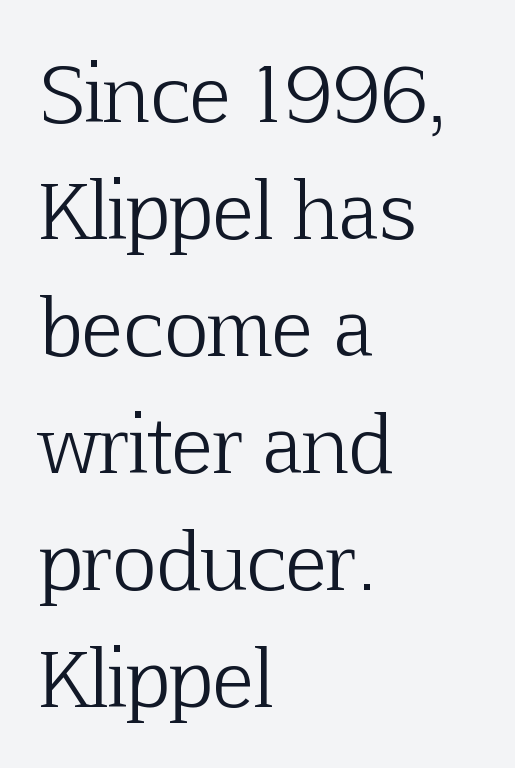
{"serif": "yes", "italic": "no", "bold": "no", "weight": "light", "width": "normal", "stroke_contrast": "low", "x_height": "medium", "monospaced": "no", "underline": "no", "align": "left", "line_spacing": "normal", "line_spacing_ratio": 1.54, "letter_spacing": "normal", "letter_spacing_em": 0.0, "glyph_px": 76}
